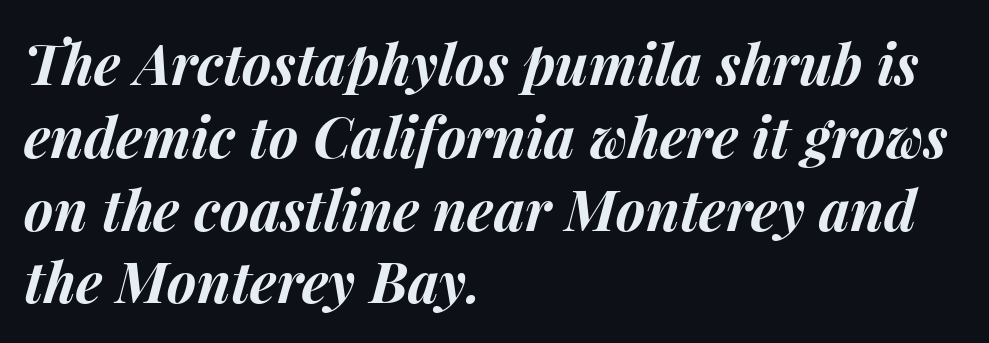
Q: Is the text bold? A: Yes.
Q: Is the text italic (slanted)? A: Yes, it leans right by about 15 degrees.
Q: Is the text underlined? A: No.
Q: How is the paragraph aligned? A: Left-aligned.
Q: Is the spacing between letters normal or unusually wide? A: Normal.
Q: Is the spacing between lines tight, normal or loose? A: Normal.
Q: Width (condensed, normal, or wide)? A: Normal.
Q: Stroke contrast? A: Medium.
Q: x-height? A: Medium.
Q: Monospaced? A: No.
